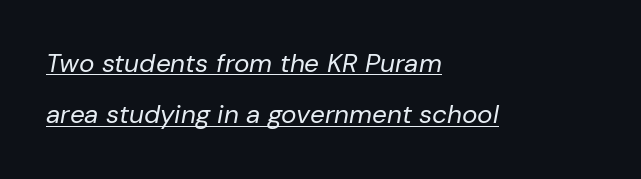
Leftover space on each line is placed entirely after the last word. The rendering uses a large line-height, opening up the rows. Think standard paragraph weight, or any step lighter than that. The axis of the letterforms is tilted away from vertical. Quick note: underline on.
